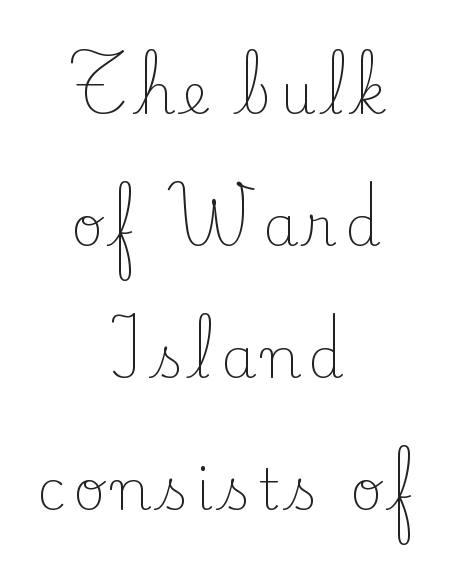
Q: Is the text bold? A: No.
Q: Is the text italic (slanted)? A: No, it is upright.
Q: Is the typeface a serif or a sans-serif typeface? A: Serif.
Q: Is the text underlined? A: No.
Q: How is the paragraph aligned? A: Centered.
Q: Is the spacing between lines tight, normal or loose? A: Loose.
Q: Width (condensed, normal, or wide)? A: Normal.
Q: Stroke contrast? A: Low.
Q: x-height? A: Small.
Q: Monospaced? A: No.
